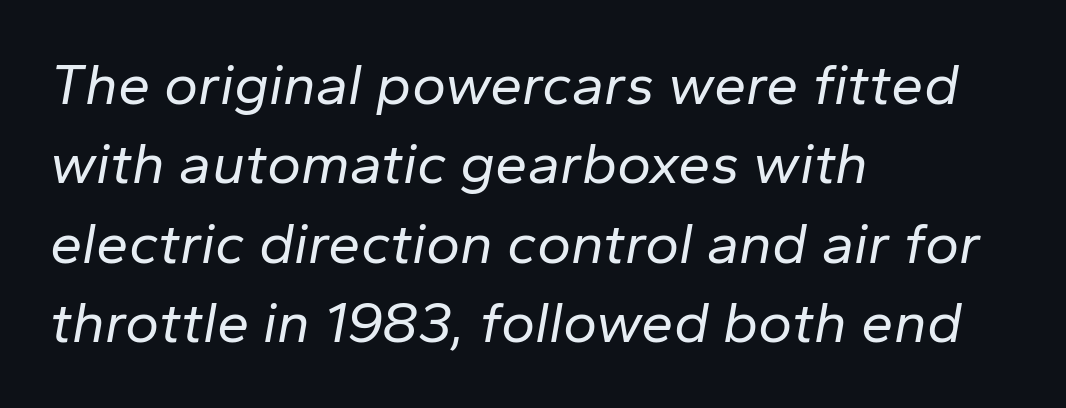
{"italic": "yes", "lean": "right", "slant_degrees": 10, "bold": "no", "weight": "regular", "width": "normal", "stroke_contrast": "low", "x_height": "medium", "monospaced": "no", "underline": "no", "align": "left", "line_spacing": "normal", "line_spacing_ratio": 1.37, "letter_spacing": "normal", "letter_spacing_em": 0.0, "glyph_px": 58}
